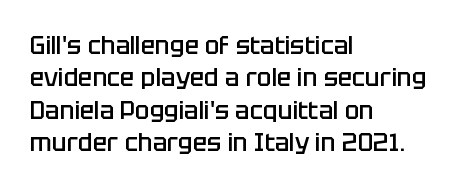
Does the leading feel generous? No, just average. Words float on clear page, feet unadorned. These lines carry some extra weight — a demibold, not a full bold. A classic flush-left, rag-right setting is used for this passage. The letters sit at their default tracking, neither squeezed nor spread.
